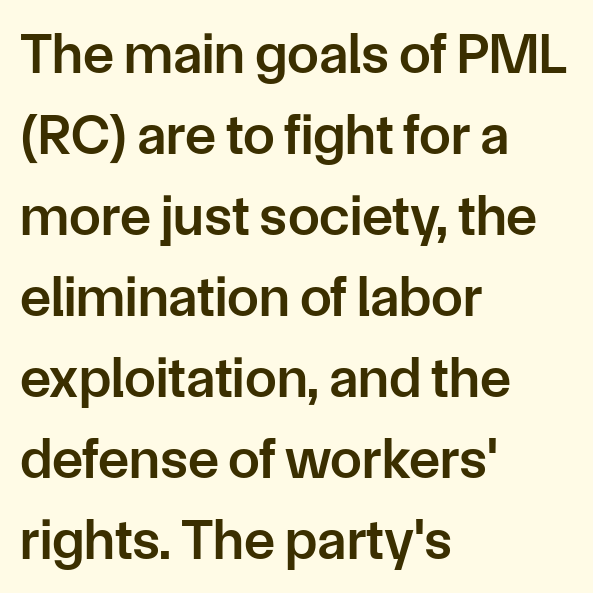
These lines keep a tight, regular rhythm from letter to letter. These lines are rendered in a variable-pitch font. The lettering holds an erect, upright posture throughout. The baseline area is clear. This rendering employs a face without finishing strokes, i.e., a sans-serif.
